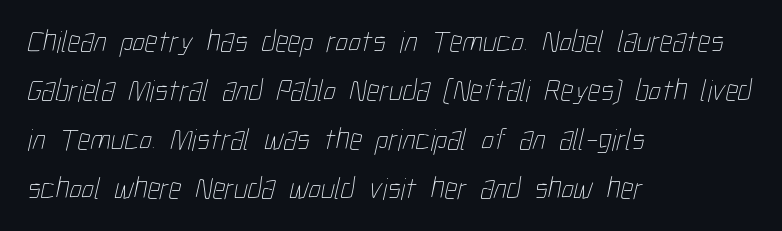
Decoration check: the copy has no underline. Each letter keeps its own natural width here, so spacing adapts to shape. In terms of letterspacing, this is plain default setting. Layout note: lines flush left. The cut favours lightness, reaching ordinary text weight at its darkest. Notice how descenders clear the ascenders below comfortably — that's standard leading.
